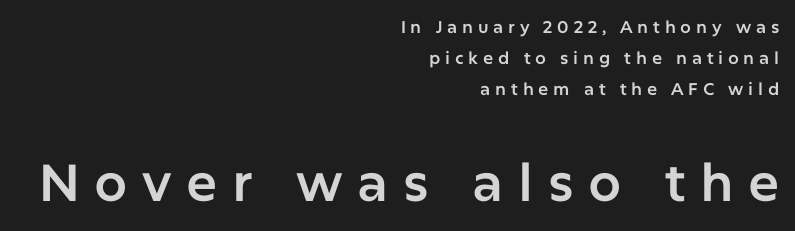
Q: Is the text italic (slanted)? A: No, it is upright.
Q: Is the typeface a serif or a sans-serif typeface? A: Sans-serif.
Q: Is the text underlined? A: No.
Q: How is the paragraph aligned? A: Right-aligned.
Q: Is the spacing between letters normal or unusually wide? A: Unusually wide.
Q: Which block of text is set in a larger size, the first (top) or the second (bottom)? A: The second (bottom) one.
Q: Width (condensed, normal, or wide)? A: Normal.
Q: Stroke contrast? A: Low.
Q: x-height? A: Medium.
Q: Monospaced? A: No.
